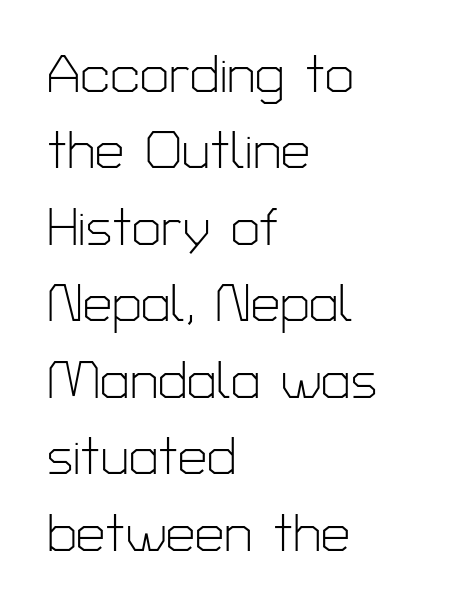
The letters stand upright; this is a roman face. Letters have the restrained weight of plain body copy at most. Do the characters align in a grid? No, the font is proportional. This sample uses plain, unmodified letter spacing. Words float on clear page, feet unadorned. Line beginnings align vertically; line endings do not.
